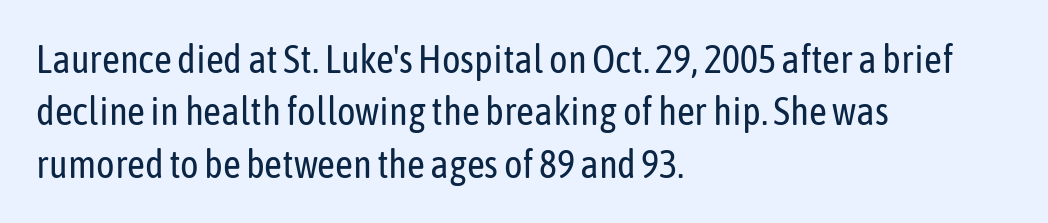
The image shows 39 px regular-weight, condensed sans-serif type, upright; set left-aligned, normal line spacing (1.34x), normal letter spacing, not underlined; low stroke contrast and a medium x-height.
